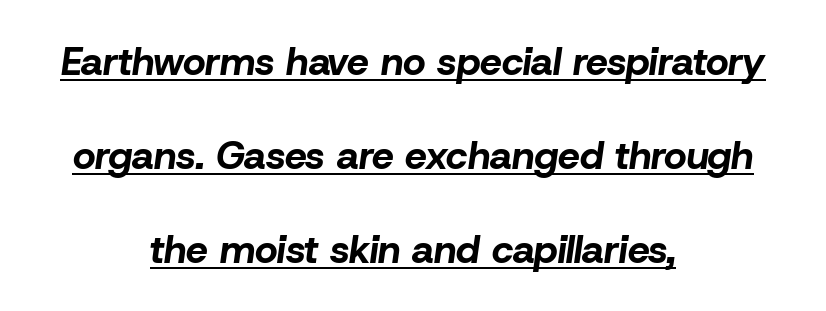
{"italic": "yes", "lean": "right", "slant_degrees": 8, "bold": "yes", "weight": "bold", "width": "normal", "stroke_contrast": "low", "x_height": "medium", "monospaced": "no", "underline": "yes", "align": "center", "line_spacing": "loose", "line_spacing_ratio": 2.41, "letter_spacing": "normal", "letter_spacing_em": 0.0, "glyph_px": 39}
